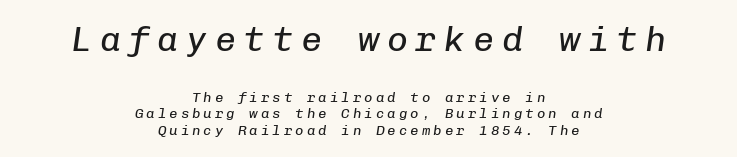
Q: Is the text bold? A: No.
Q: Is the text italic (slanted)? A: Yes, it leans right by about 8 degrees.
Q: Is the text underlined? A: No.
Q: How is the paragraph aligned? A: Centered.
Q: Is the spacing between letters normal or unusually wide? A: Unusually wide.
Q: Which block of text is set in a larger size, the first (top) or the second (bottom)? A: The first (top) one.
Q: Width (condensed, normal, or wide)? A: Normal.
Q: Stroke contrast? A: Low.
Q: x-height? A: Medium.
Q: Monospaced? A: Yes.
